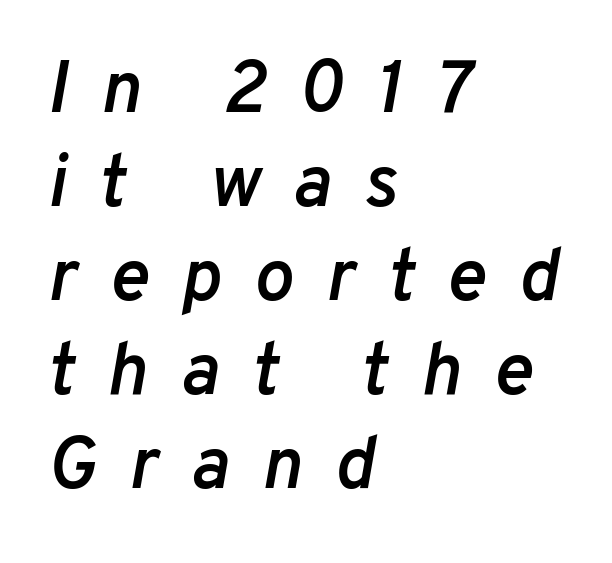
The setting favours the left margin, as ordinary paragraphs usually do. Quick note: underline off. These lines have a slow, spaced-out rhythm from letter to letter. Observe the lean: these are italic letterforms. Is the type bold? Partly — it's a semibold, heavier than regular but not fully bold.
